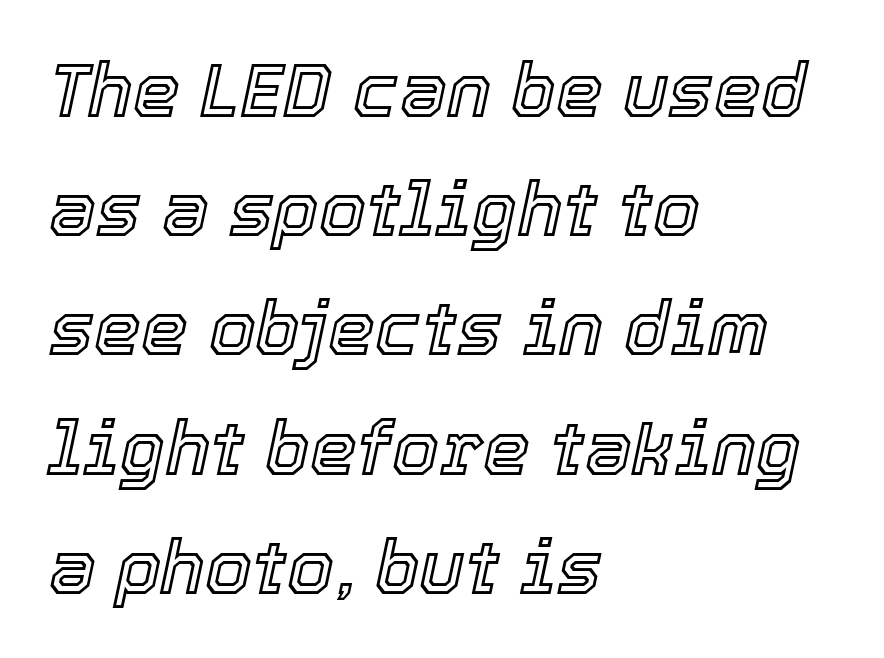
{"italic": "yes", "lean": "right", "slant_degrees": 12, "width": "normal", "x_height": "medium", "monospaced": "no", "underline": "no", "align": "left", "line_spacing": "normal", "line_spacing_ratio": 1.59, "letter_spacing": "normal", "letter_spacing_em": 0.0, "glyph_px": 75}
